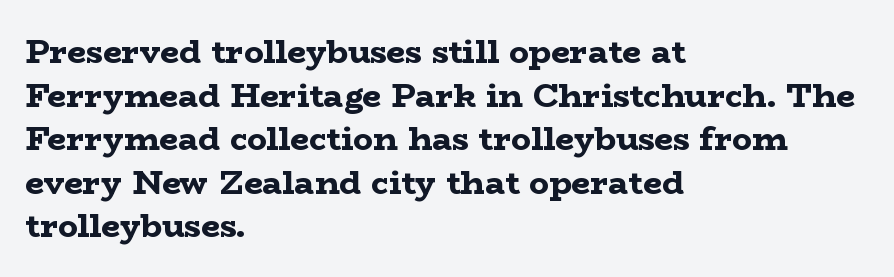
The image shows 33 px bold, wide serif type, upright; set left-aligned, normal line spacing (1.32x), normal letter spacing, not underlined; low stroke contrast and a medium x-height.
